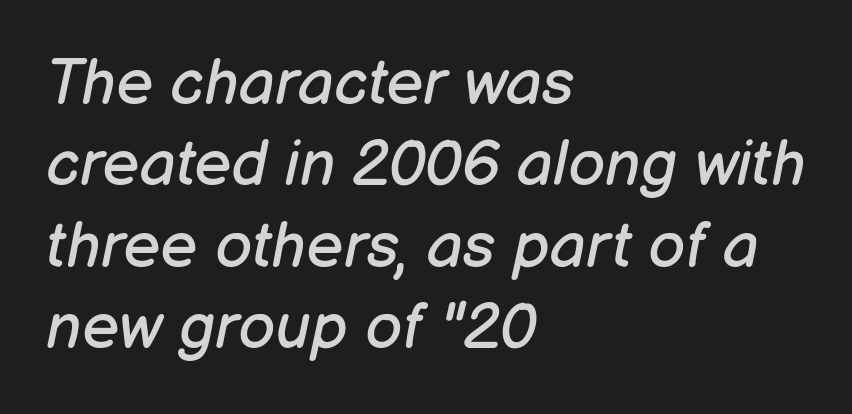
Q: Is the text bold? A: No.
Q: Is the text italic (slanted)? A: Yes, it leans right by about 12 degrees.
Q: Is the text underlined? A: No.
Q: How is the paragraph aligned? A: Left-aligned.
Q: Is the spacing between letters normal or unusually wide? A: Normal.
Q: Is the spacing between lines tight, normal or loose? A: Normal.
Q: Width (condensed, normal, or wide)? A: Normal.
Q: Stroke contrast? A: Low.
Q: x-height? A: Medium.
Q: Monospaced? A: No.
